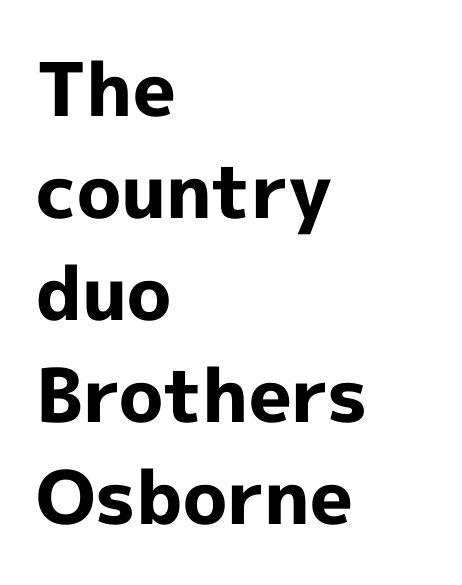
{"serif": "no", "italic": "no", "bold": "yes", "weight": "bold", "width": "normal", "x_height": "medium", "monospaced": "no", "underline": "no", "align": "left", "line_spacing": "normal", "line_spacing_ratio": 1.38, "letter_spacing": "normal", "letter_spacing_em": 0.0, "glyph_px": 74}
